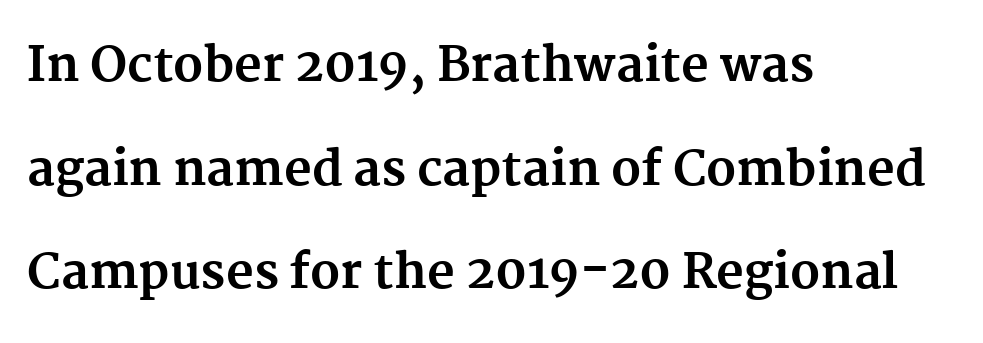
Plain, unruled lines of type. The line-height multiplier appears high, well above default. The typography opts for an upright posture over an oblique one. You could not count columns in this text — the font is proportionally spaced.
